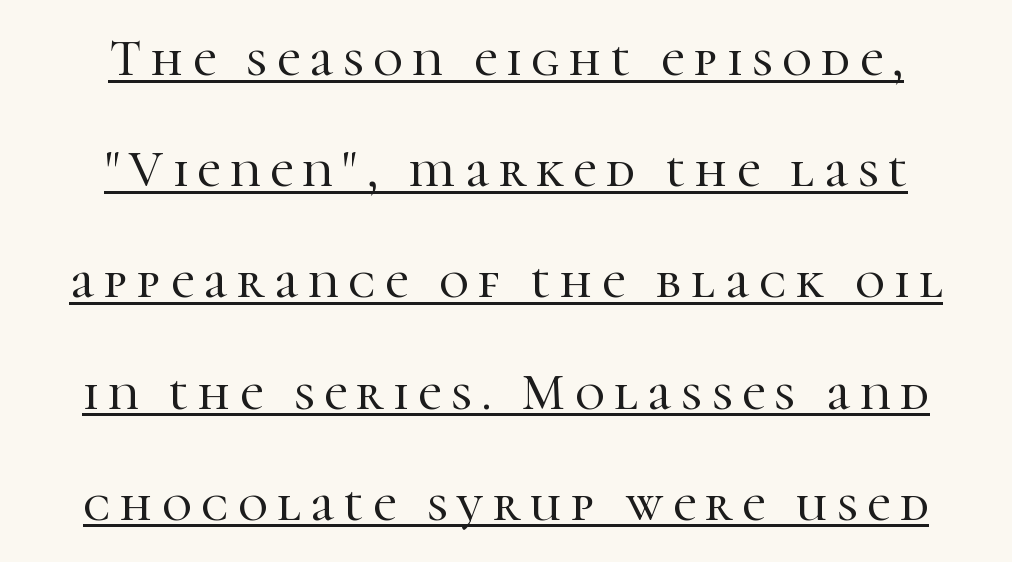
{"serif": "yes", "italic": "no", "width": "normal", "stroke_contrast": "high", "x_height": "medium", "monospaced": "no", "underline": "yes", "align": "center", "line_spacing": "loose", "line_spacing_ratio": 2.18, "glyph_px": 51}
